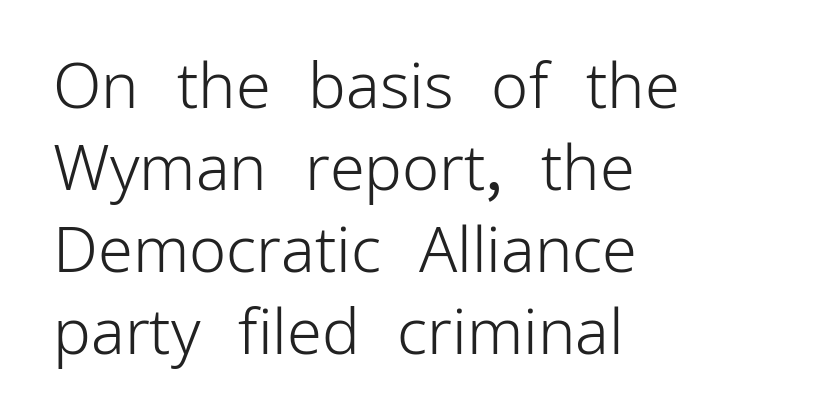
Inter-character spacing is left at the font's built-in metrics. Think of a printed novel: that variable character pitch is what you see here. Vertically, the passage feels balanced, rows spaced as you'd expect. The strokes are not fattened; the text isn't bold. Short and long lines alike share a common starting point at left.
